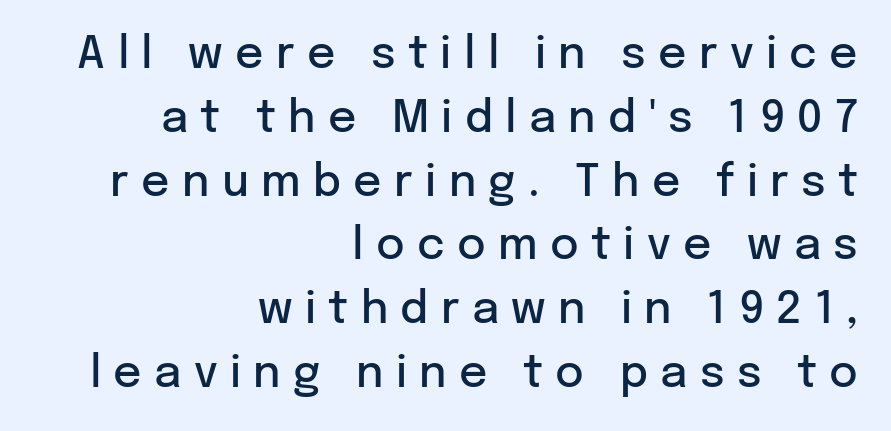
Q: Is the text bold? A: Semi-bold.
Q: Is the text italic (slanted)? A: No, it is upright.
Q: Is the typeface a serif or a sans-serif typeface? A: Sans-serif.
Q: Is the text underlined? A: No.
Q: How is the paragraph aligned? A: Right-aligned.
Q: Is the spacing between letters normal or unusually wide? A: Unusually wide.
Q: Is the spacing between lines tight, normal or loose? A: Normal.
Q: Width (condensed, normal, or wide)? A: Normal.
Q: Stroke contrast? A: Low.
Q: x-height? A: Medium.
Q: Monospaced? A: No.
